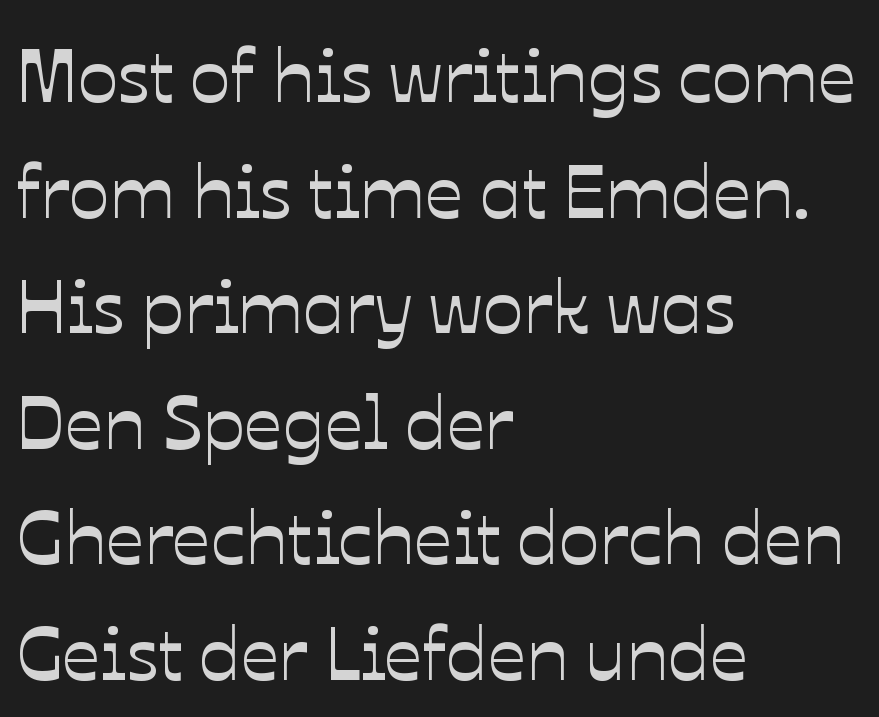
{"italic": "no", "width": "normal", "stroke_contrast": "low", "x_height": "medium", "monospaced": "no", "underline": "no", "align": "left", "line_spacing": "normal", "line_spacing_ratio": 1.52, "letter_spacing": "normal", "letter_spacing_em": 0.0, "glyph_px": 76}
